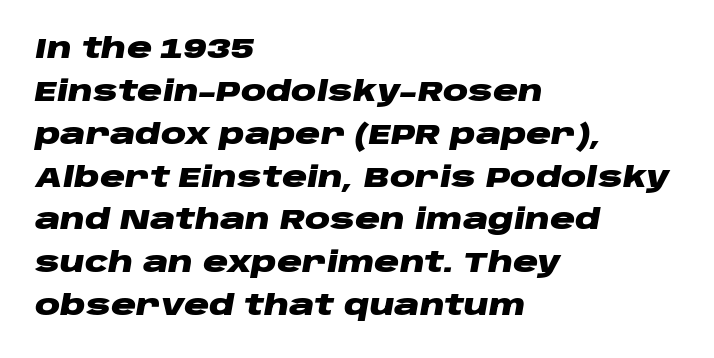
If you drew a line through each stem, it would be angled. Is the block centered? No — it sits flush against the left margin. Successive baselines arrive at the customary interval. The zone under the glyphs is completely vacant.
